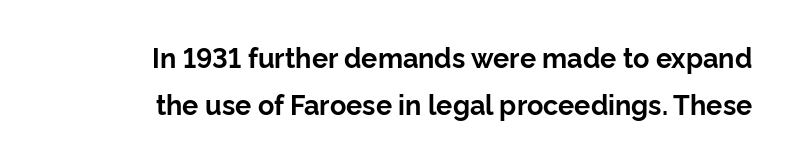
{"italic": "no", "bold": "yes", "underline": "no", "align": "right", "line_spacing_ratio": 1.75, "letter_spacing": "normal", "letter_spacing_em": 0.0, "glyph_px": 27}
